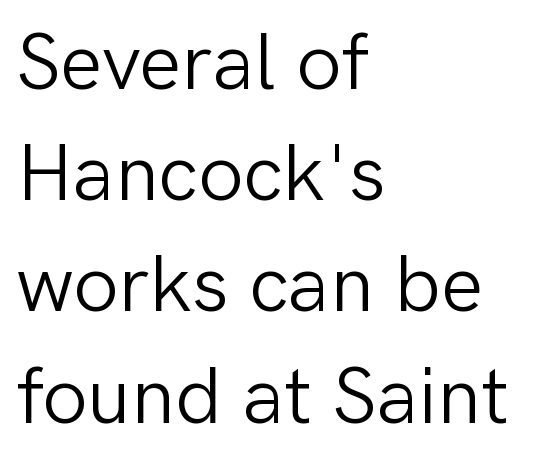
Q: Is the text bold? A: No.
Q: Is the text italic (slanted)? A: No, it is upright.
Q: Is the typeface a serif or a sans-serif typeface? A: Sans-serif.
Q: Is the text underlined? A: No.
Q: How is the paragraph aligned? A: Left-aligned.
Q: Is the spacing between letters normal or unusually wide? A: Normal.
Q: Is the spacing between lines tight, normal or loose? A: Normal.
Q: Width (condensed, normal, or wide)? A: Normal.
Q: Stroke contrast? A: Low.
Q: x-height? A: Medium.
Q: Monospaced? A: No.
